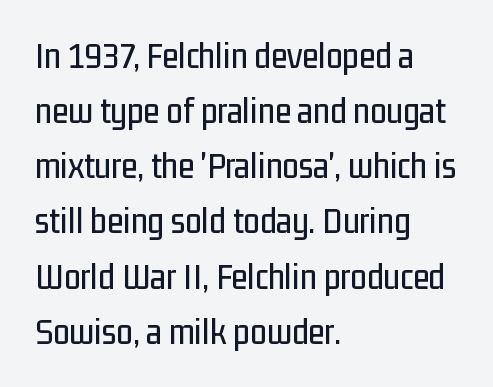
Q: Is the text italic (slanted)? A: No, it is upright.
Q: Is the typeface a serif or a sans-serif typeface? A: Sans-serif.
Q: Is the text underlined? A: No.
Q: How is the paragraph aligned? A: Left-aligned.
Q: Is the spacing between letters normal or unusually wide? A: Normal.
Q: Is the spacing between lines tight, normal or loose? A: Normal.
Q: Width (condensed, normal, or wide)? A: Condensed.
Q: Stroke contrast? A: Low.
Q: x-height? A: Medium.
Q: Monospaced? A: No.
